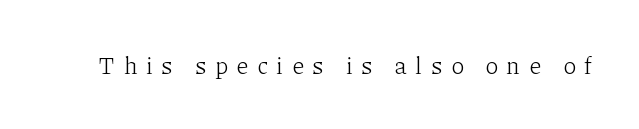
The image shows 24 px text type, upright; set unusually wide letter spacing (+0.36 em), not underlined.
